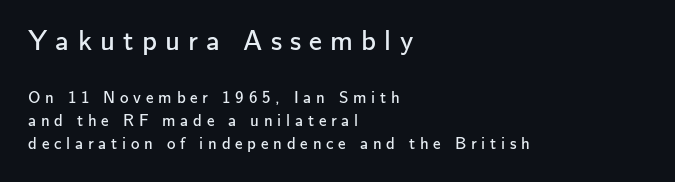
{"serif": "no", "italic": "no", "bold": "no", "weight": "regular", "width": "normal", "stroke_contrast": "low", "x_height": "small", "monospaced": "no", "underline": "no", "align": "left", "line_spacing": "normal", "line_spacing_ratio": 1.34, "letter_spacing": "wide", "letter_spacing_em": 0.28, "larger_block": "first", "size_ratio": 1.71, "glyph_px": 29}
